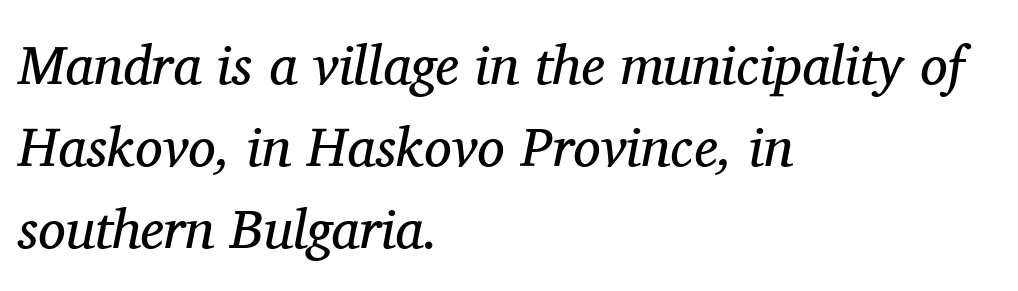
{"serif": "yes", "italic": "yes", "lean": "right", "slant_degrees": 11, "bold": "no", "weight": "regular", "width": "normal", "stroke_contrast": "medium", "x_height": "medium", "monospaced": "no", "underline": "no", "align": "left", "line_spacing": "normal", "line_spacing_ratio": 1.49, "letter_spacing": "normal", "letter_spacing_em": 0.0, "glyph_px": 55}
